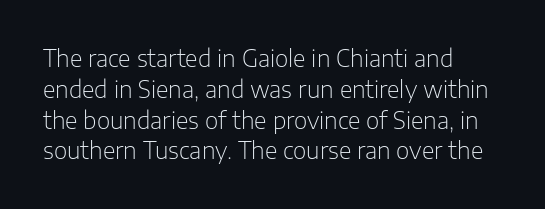
Q: Is the text bold? A: No.
Q: Is the text italic (slanted)? A: No, it is upright.
Q: Is the text underlined? A: No.
Q: How is the paragraph aligned? A: Left-aligned.
Q: Is the spacing between letters normal or unusually wide? A: Normal.
Q: Is the spacing between lines tight, normal or loose? A: Normal.
